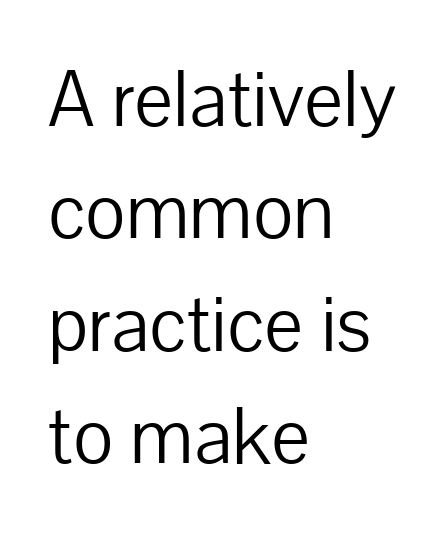
The image shows 78 px light sans-serif type, upright; set left-aligned, normal line spacing (1.44x), normal letter spacing, not underlined; low stroke contrast and a medium x-height.
